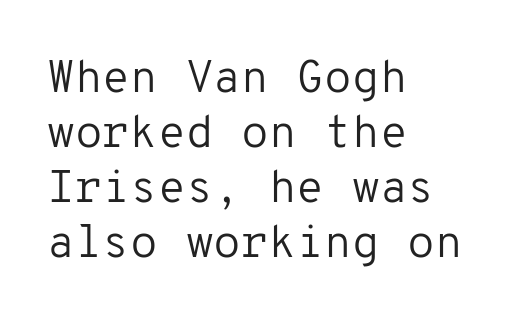
Q: Is the text bold? A: No.
Q: Is the text italic (slanted)? A: No, it is upright.
Q: Is the typeface a serif or a sans-serif typeface? A: Sans-serif.
Q: Is the text underlined? A: No.
Q: How is the paragraph aligned? A: Left-aligned.
Q: Is the spacing between letters normal or unusually wide? A: Normal.
Q: Width (condensed, normal, or wide)? A: Normal.
Q: Stroke contrast? A: Low.
Q: x-height? A: Medium.
Q: Monospaced? A: Yes.
